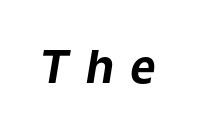
{"italic": "yes", "lean": "right", "slant_degrees": 9, "bold": "yes", "weight": "bold", "width": "normal", "stroke_contrast": "low", "x_height": "medium", "monospaced": "no", "underline": "no", "letter_spacing": "wide", "letter_spacing_em": 0.37, "glyph_px": 45}
